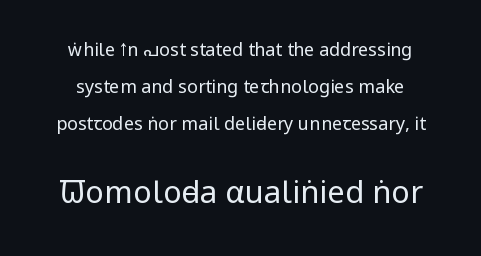
The image shows 31 px regular-weight, condensed sans-serif type, upright; set loose line spacing (2.05x), normal letter spacing, not underlined; the second (bottom) block is 1.72x larger; low stroke contrast and a large x-height.
